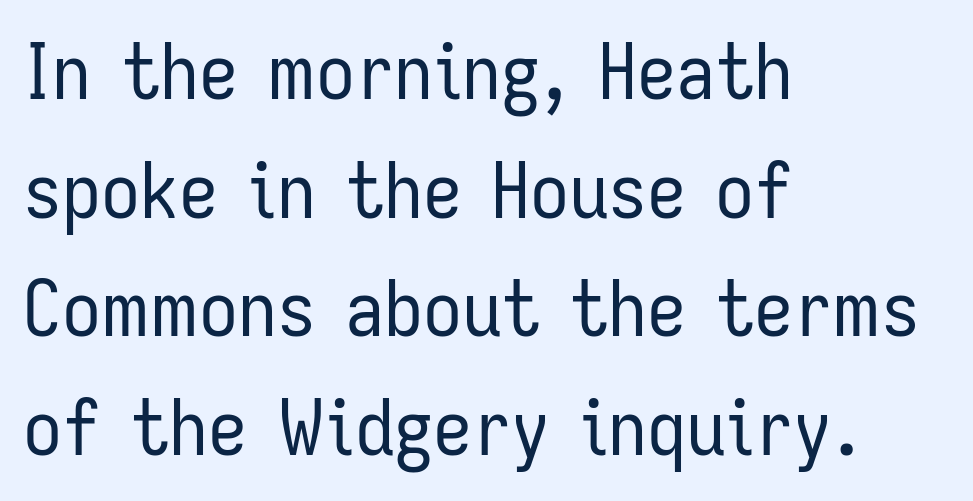
Italic: no, the glyphs are upright roman. Grotesque or geometric, the face here clearly has no serifs. Glance below the letters and you will spot only blank space. Students, observe: this is what conventionally led text looks like. Weight: in the light-to-regular range. Teacher's note: observe the even left margin — that is flush-left alignment.
